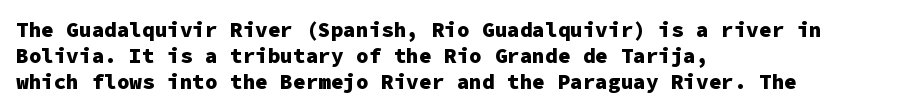
The image shows 21 px bold type, upright; set left-aligned, line spacing 1.23x, normal letter spacing, not underlined.
